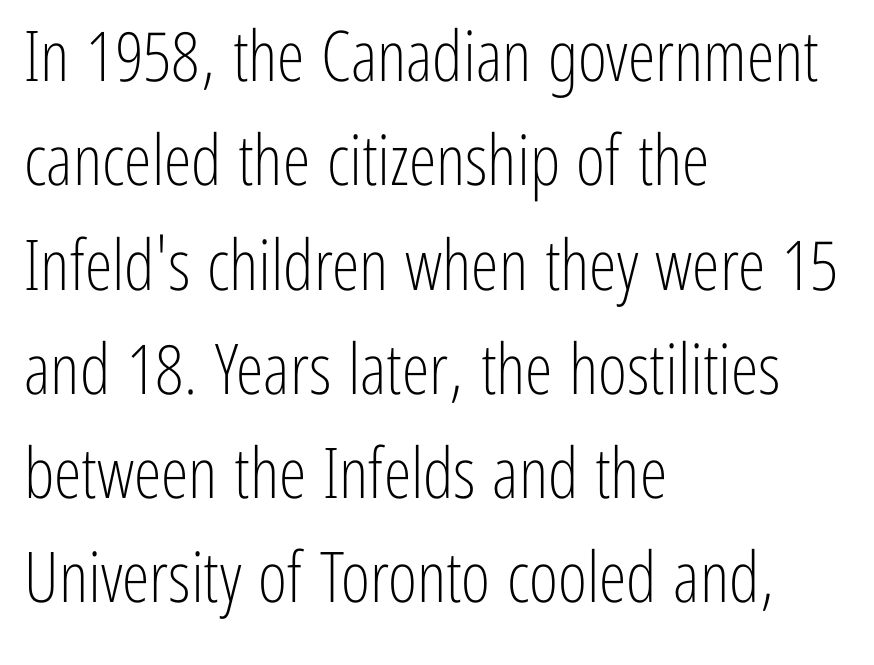
{"serif": "no", "italic": "no", "bold": "no", "weight": "light", "width": "condensed", "stroke_contrast": "low", "x_height": "medium", "monospaced": "no", "underline": "no", "align": "left", "line_spacing": "normal", "line_spacing_ratio": 1.49, "letter_spacing": "normal", "letter_spacing_em": 0.0, "glyph_px": 70}
